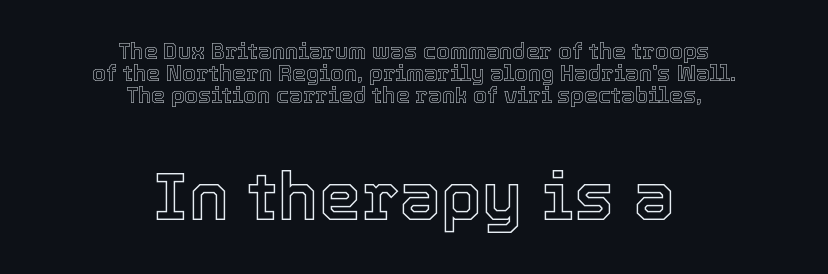
{"italic": "no", "width": "normal", "x_height": "medium", "monospaced": "no", "underline": "no", "align": "center", "line_spacing": "tight", "line_spacing_ratio": 1.01, "letter_spacing": "normal", "letter_spacing_em": 0.0, "larger_block": "second", "size_ratio": 3.05, "glyph_px": 67}
